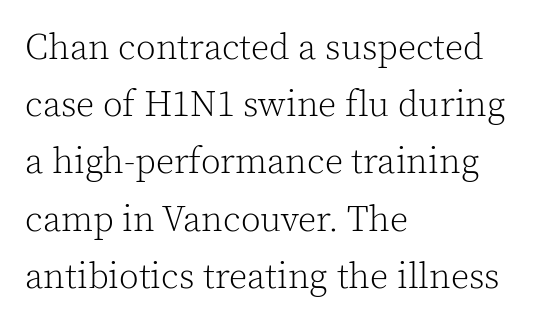
Posture: straight, roman, zero tilt. Unlike a clean sans, this face finishes its strokes with serifs. Default kerning and tracking; the words read as compact shapes. Is the block centered? No — it sits flush against the left margin. Ink coverage per letter is moderate at most.
